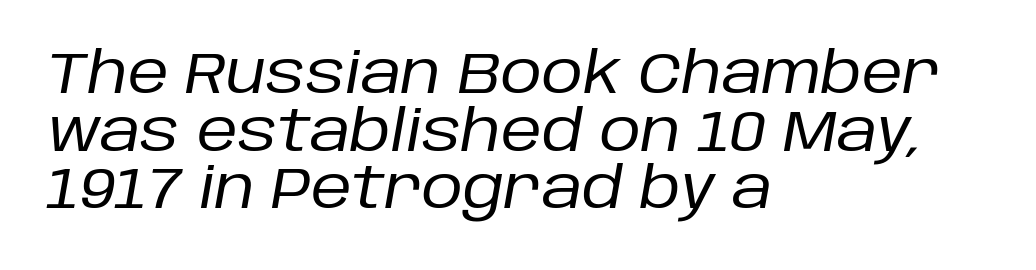
{"italic": "yes", "lean": "right", "slant_degrees": 10, "bold": "no", "weight": "regular", "width": "normal", "stroke_contrast": "low", "x_height": "large", "monospaced": "no", "underline": "no", "align": "left", "line_spacing": "tight", "line_spacing_ratio": 1.01, "letter_spacing": "normal", "letter_spacing_em": 0.0, "glyph_px": 57}
